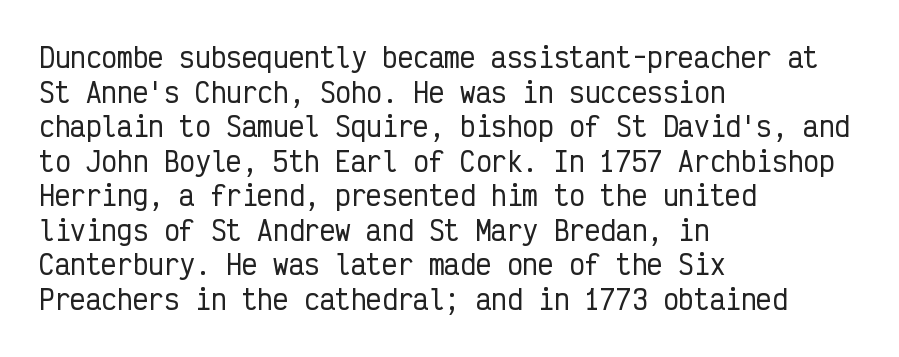
The image shows 26 px text type, upright; set left-aligned, normal line spacing (1.33x), normal letter spacing, not underlined.
